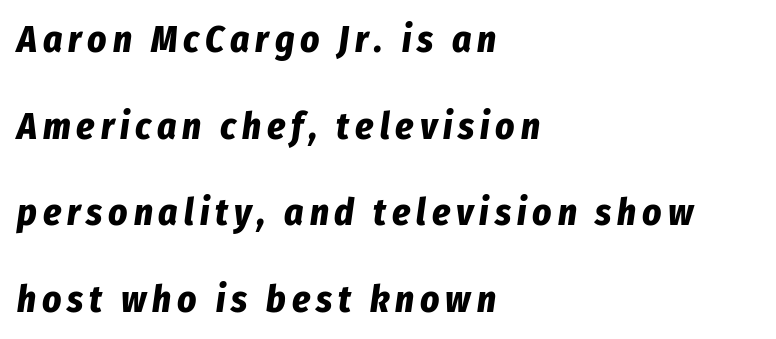
Q: Is the text bold? A: Yes.
Q: Is the text italic (slanted)? A: Yes, it leans right by about 8 degrees.
Q: Is the text underlined? A: No.
Q: How is the paragraph aligned? A: Left-aligned.
Q: Is the spacing between lines tight, normal or loose? A: Loose.
Q: Width (condensed, normal, or wide)? A: Condensed.
Q: Stroke contrast? A: Low.
Q: x-height? A: Medium.
Q: Monospaced? A: No.
